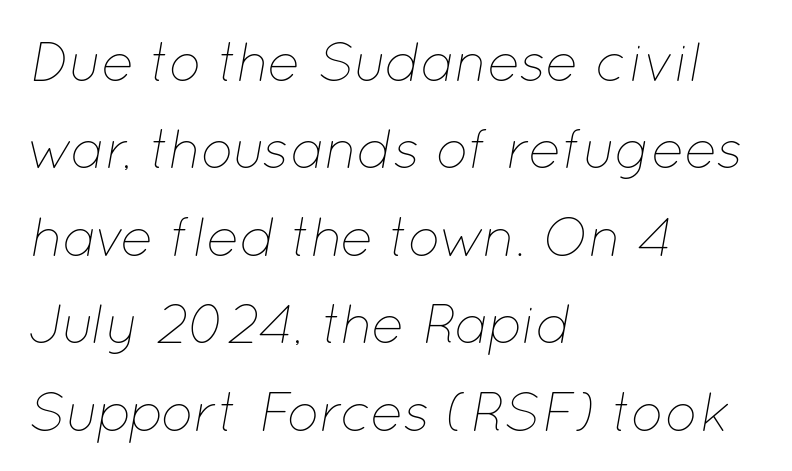
{"italic": "yes", "lean": "right", "slant_degrees": 12, "bold": "no", "weight": "thin", "width": "normal", "stroke_contrast": "low", "x_height": "medium", "monospaced": "no", "underline": "no", "align": "left", "line_spacing": "normal", "line_spacing_ratio": 1.59, "letter_spacing": "normal", "letter_spacing_em": 0.0, "glyph_px": 55}
